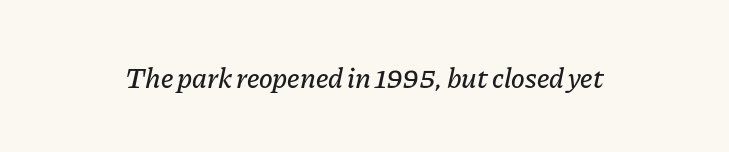
Q: Is the text italic (slanted)? A: Yes, it leans right by about 11 degrees.
Q: Is the text underlined? A: No.
Q: Is the spacing between letters normal or unusually wide? A: Normal.
Q: Width (condensed, normal, or wide)? A: Normal.
Q: Stroke contrast? A: Low.
Q: x-height? A: Medium.
Q: Monospaced? A: No.
